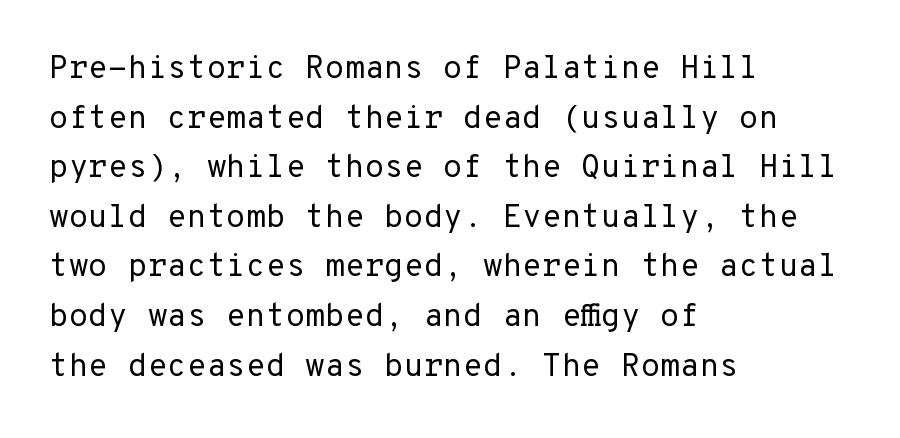
The image shows 32 px regular-weight sans-serif type, upright, monospaced; set left-aligned, normal line spacing (1.55x), normal letter spacing, not underlined; low stroke contrast and a medium x-height.
